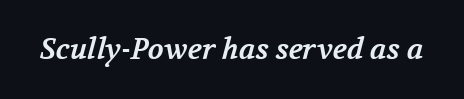
{"serif": "yes", "bold": "yes", "weight": "bold", "width": "normal", "stroke_contrast": "medium", "x_height": "medium", "monospaced": "no", "underline": "no", "letter_spacing": "normal", "letter_spacing_em": 0.0, "glyph_px": 29}
